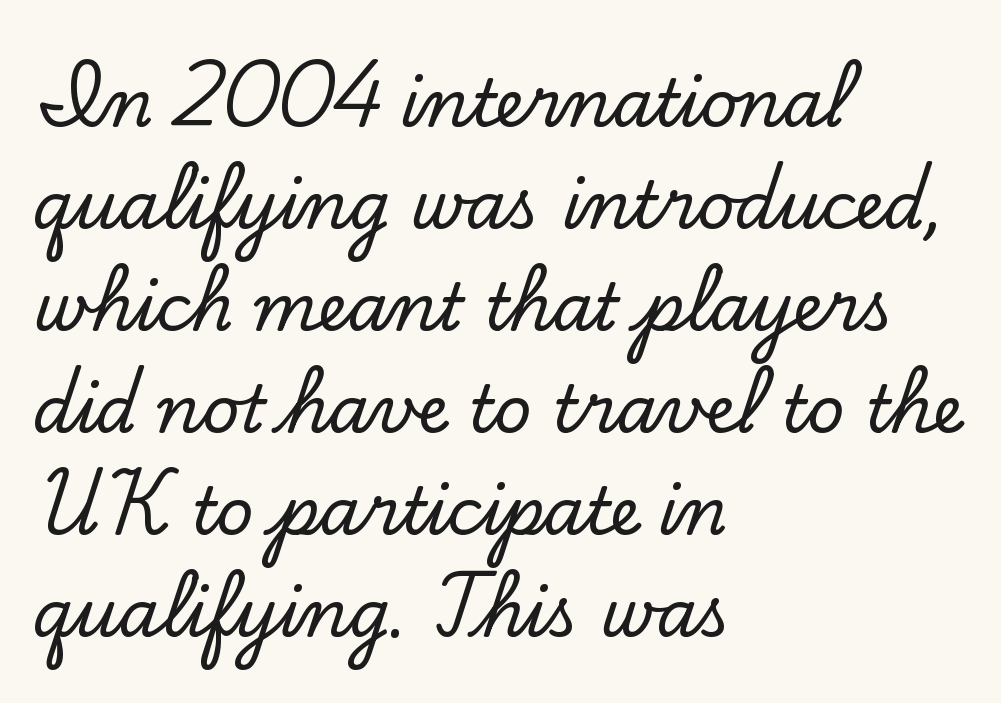
Spacing between characters is what you'd get straight out of the box. The designer went with a serif here, giving each stem small feet. Horizontally, the lines are justified to the leading edge only. A bare baseline throughout the passage.
